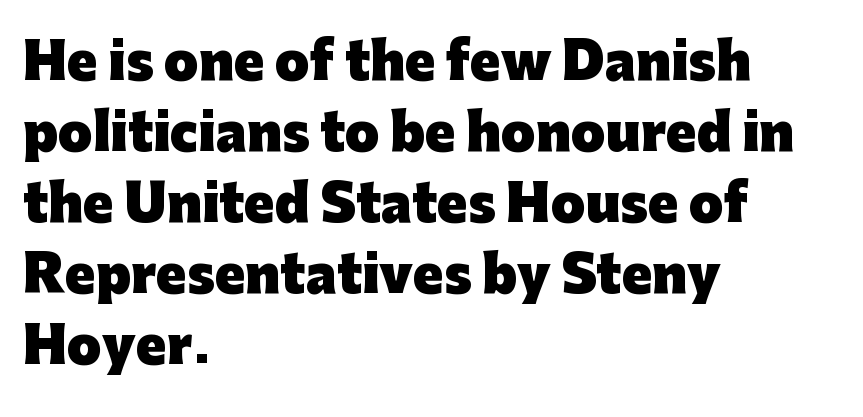
Q: Is the text bold? A: Yes.
Q: Is the text italic (slanted)? A: No, it is upright.
Q: Is the typeface a serif or a sans-serif typeface? A: Sans-serif.
Q: Is the text underlined? A: No.
Q: How is the paragraph aligned? A: Left-aligned.
Q: Is the spacing between letters normal or unusually wide? A: Normal.
Q: Is the spacing between lines tight, normal or loose? A: Normal.
Q: Width (condensed, normal, or wide)? A: Normal.
Q: Stroke contrast? A: Low.
Q: x-height? A: Medium.
Q: Monospaced? A: No.
